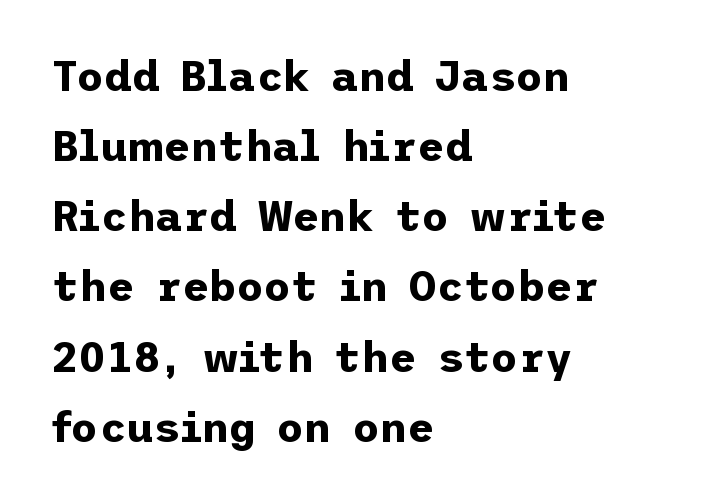
Q: Is the text bold? A: Yes.
Q: Is the text italic (slanted)? A: No, it is upright.
Q: Is the typeface a serif or a sans-serif typeface? A: Sans-serif.
Q: Is the text underlined? A: No.
Q: How is the paragraph aligned? A: Left-aligned.
Q: Is the spacing between letters normal or unusually wide? A: Normal.
Q: Is the spacing between lines tight, normal or loose? A: Normal.
Q: Width (condensed, normal, or wide)? A: Normal.
Q: Stroke contrast? A: Low.
Q: x-height? A: Medium.
